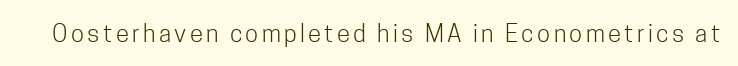
Only glyphs here, with clear space below each row. Posture: upright roman. The font is comparable to plain body text, perhaps lighter.
